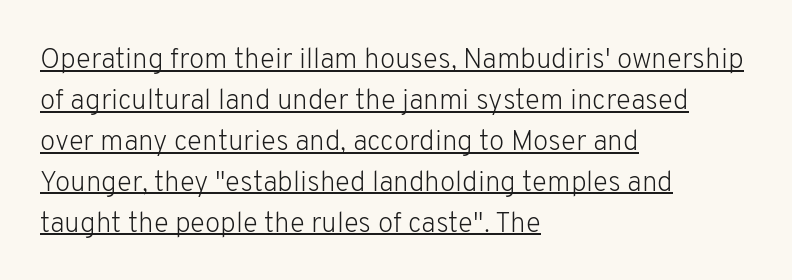
{"serif": "no", "italic": "no", "bold": "no", "weight": "light", "width": "normal", "stroke_contrast": "low", "x_height": "medium", "monospaced": "no", "underline": "yes", "align": "left", "line_spacing": "normal", "line_spacing_ratio": 1.46, "letter_spacing": "normal", "letter_spacing_em": 0.0, "glyph_px": 28}
